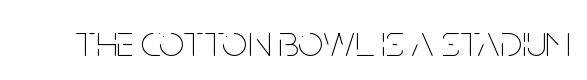
Q: Is the text bold? A: No.
Q: Is the text italic (slanted)? A: No, it is upright.
Q: Is the text underlined? A: No.
Q: Is the spacing between letters normal or unusually wide? A: Normal.
Q: Width (condensed, normal, or wide)? A: Condensed.
Q: Stroke contrast? A: Low.
Q: x-height? A: Large.
Q: Monospaced? A: No.
